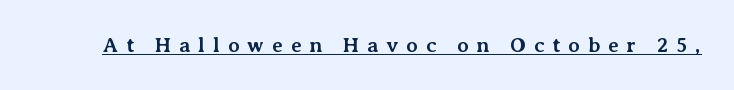
{"italic": "no", "bold": "yes", "underline": "yes", "letter_spacing": "wide", "letter_spacing_em": 0.37, "glyph_px": 21}
